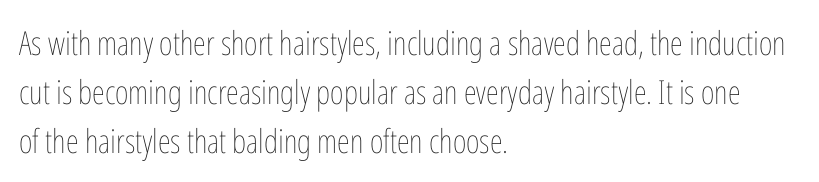
Q: Is the text bold? A: No.
Q: Is the text italic (slanted)? A: No, it is upright.
Q: Is the text underlined? A: No.
Q: How is the paragraph aligned? A: Left-aligned.
Q: Is the spacing between letters normal or unusually wide? A: Normal.
Q: Is the spacing between lines tight, normal or loose? A: Normal.
Q: Width (condensed, normal, or wide)? A: Condensed.
Q: Stroke contrast? A: Low.
Q: x-height? A: Medium.
Q: Monospaced? A: No.
